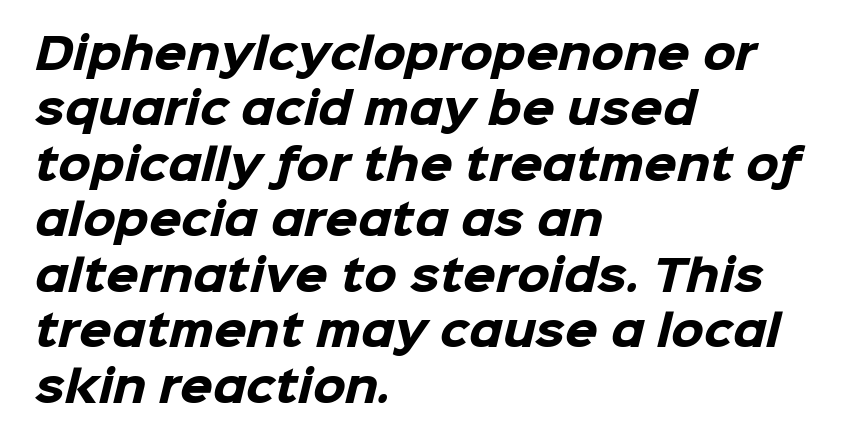
{"serif": "no", "bold": "yes", "weight": "heavy", "width": "normal", "stroke_contrast": "low", "x_height": "medium", "monospaced": "no", "underline": "no", "align": "left", "line_spacing": "normal", "line_spacing_ratio": 1.32, "letter_spacing": "normal", "letter_spacing_em": 0.0, "glyph_px": 42}
